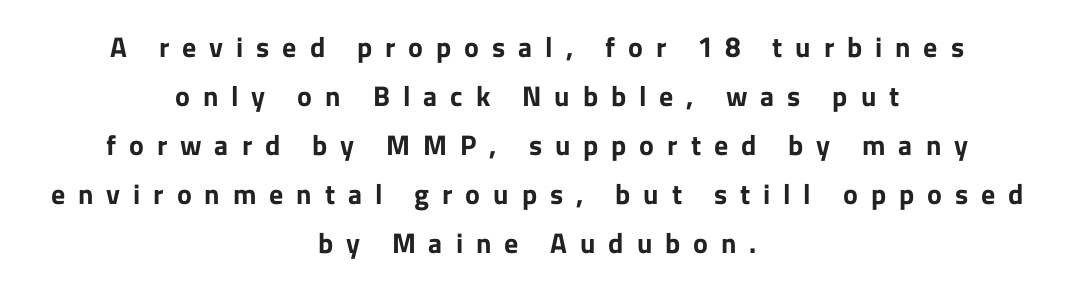
Italic: no, the glyphs are upright roman. Typographic density is high because the face is bold. The horizontal fit of the characters is loose and conspicuously gappy. Only glyphs here, with clear space below each row. You could not count columns in this text — the font is proportionally spaced.
